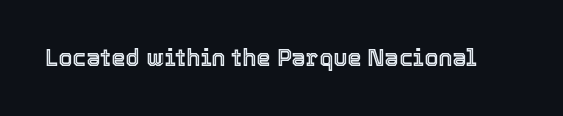
{"italic": "no", "underline": "no", "letter_spacing": "normal", "letter_spacing_em": 0.0, "glyph_px": 23}
